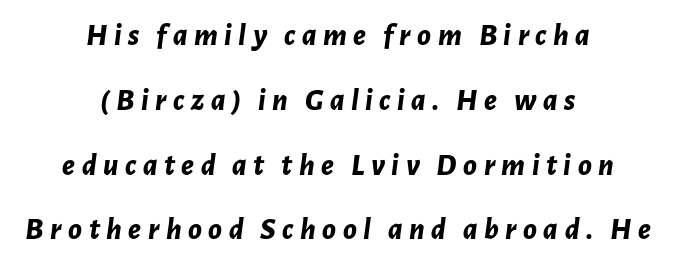
Q: Is the text bold? A: Yes.
Q: Is the text italic (slanted)? A: Yes, it leans right by about 7 degrees.
Q: Is the text underlined? A: No.
Q: How is the paragraph aligned? A: Centered.
Q: Is the spacing between letters normal or unusually wide? A: Unusually wide.
Q: Is the spacing between lines tight, normal or loose? A: Loose.
Q: Width (condensed, normal, or wide)? A: Normal.
Q: Stroke contrast? A: Low.
Q: x-height? A: Medium.
Q: Monospaced? A: No.
